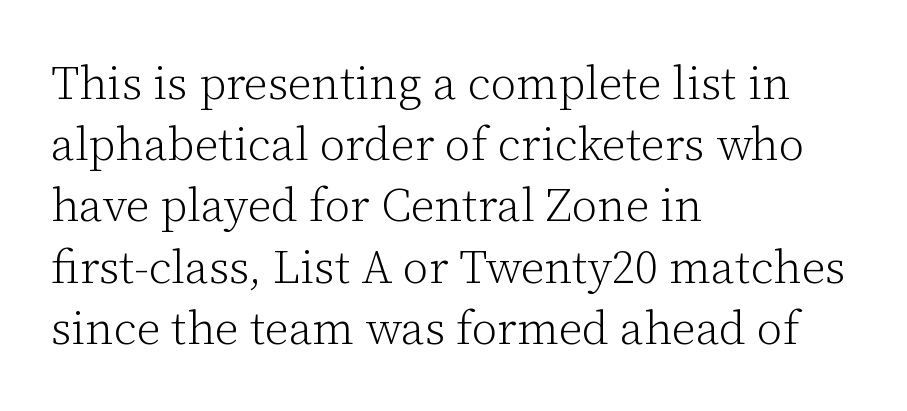
The image shows 46 px light serif type, upright; set left-aligned, normal line spacing (1.33x), normal letter spacing, not underlined; low stroke contrast and a medium x-height.
